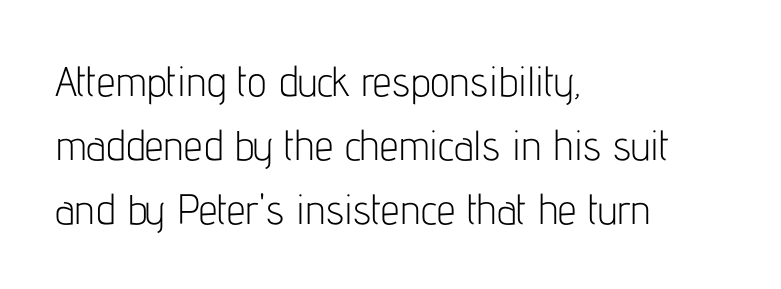
The block of text has a typical density, with ordinary space between rows. Think of a printed novel: that variable character pitch is what you see here. The strip under each line holds only bare page. Is the letter spacing exaggerated? No — it looks like the ordinary default.
